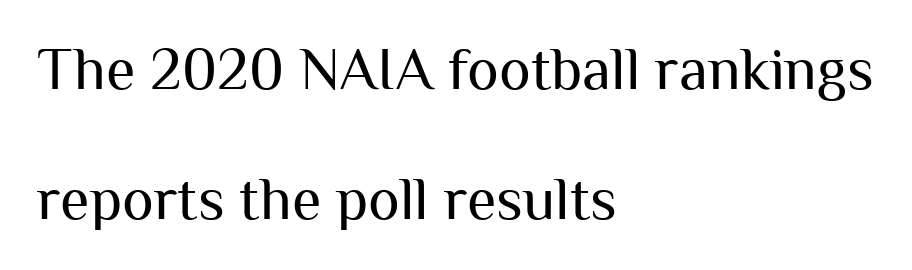
Q: Is the text bold? A: No.
Q: Is the text italic (slanted)? A: No, it is upright.
Q: Is the typeface a serif or a sans-serif typeface? A: Sans-serif.
Q: Is the text underlined? A: No.
Q: How is the paragraph aligned? A: Left-aligned.
Q: Is the spacing between letters normal or unusually wide? A: Normal.
Q: Is the spacing between lines tight, normal or loose? A: Loose.
Q: Width (condensed, normal, or wide)? A: Normal.
Q: Stroke contrast? A: Medium.
Q: x-height? A: Medium.
Q: Monospaced? A: No.
